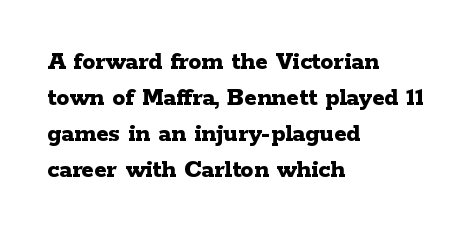
Q: Is the text bold? A: Yes.
Q: Is the text italic (slanted)? A: No, it is upright.
Q: Is the text underlined? A: No.
Q: How is the paragraph aligned? A: Left-aligned.
Q: Is the spacing between letters normal or unusually wide? A: Normal.
Q: Is the spacing between lines tight, normal or loose? A: Normal.
